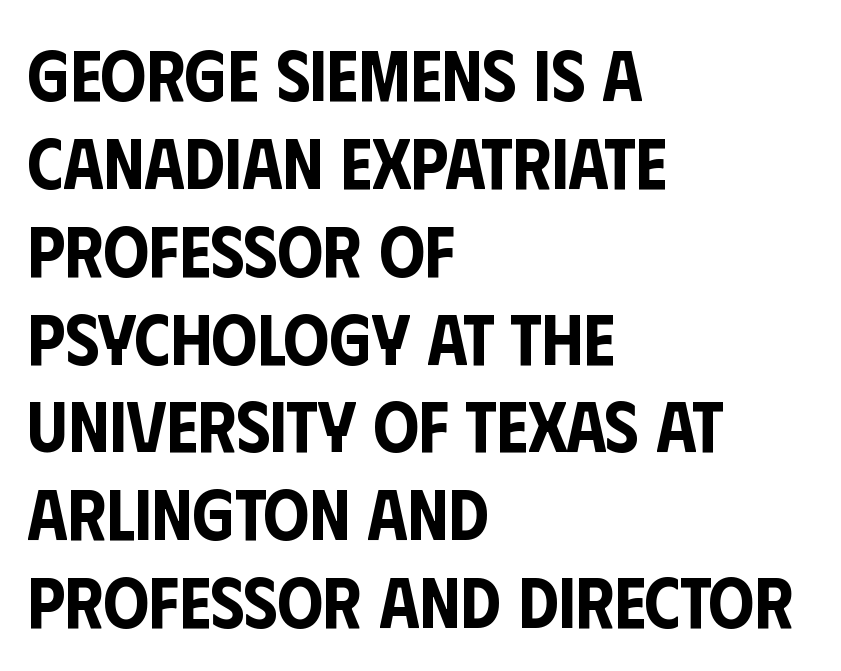
The image shows 72 px condensed sans-serif type, upright; set left-aligned, line spacing 1.22x, normal letter spacing, not underlined; low stroke contrast and a large x-height.
